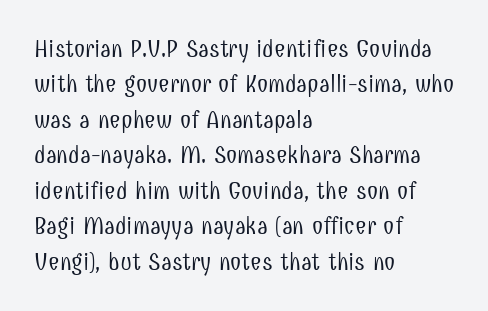
Plain, unruled lines of type. Is the type heavy? It reads as light-to-regular instead. Interline gaps are of average width in this sample. In terms of posture, this sample is upright. These lines are set flush left with a ragged right edge. Nothing unusual about the tracking: characters are spaced as the font intends.
